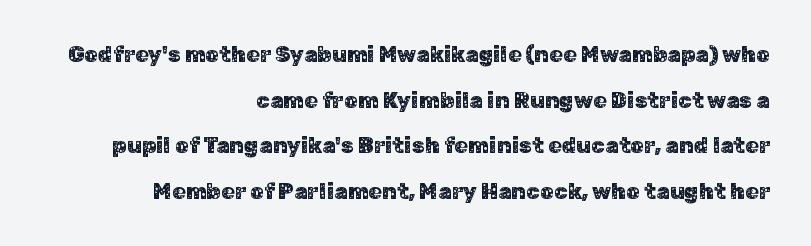
Q: Is the text italic (slanted)? A: No, it is upright.
Q: Is the text underlined? A: No.
Q: How is the paragraph aligned? A: Right-aligned.
Q: Is the spacing between letters normal or unusually wide? A: Normal.
Q: Is the spacing between lines tight, normal or loose? A: Loose.
